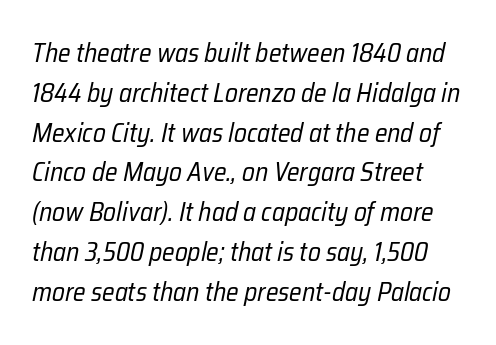
Q: Is the text bold? A: No.
Q: Is the text italic (slanted)? A: Yes, it leans right by about 12 degrees.
Q: Is the text underlined? A: No.
Q: Is the spacing between letters normal or unusually wide? A: Normal.
Q: Is the spacing between lines tight, normal or loose? A: Normal.
